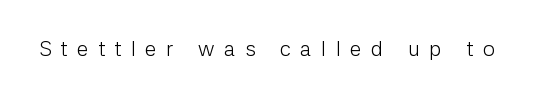
The image shows 21 px text type, upright; set unusually wide letter spacing (+0.46 em), not underlined.
